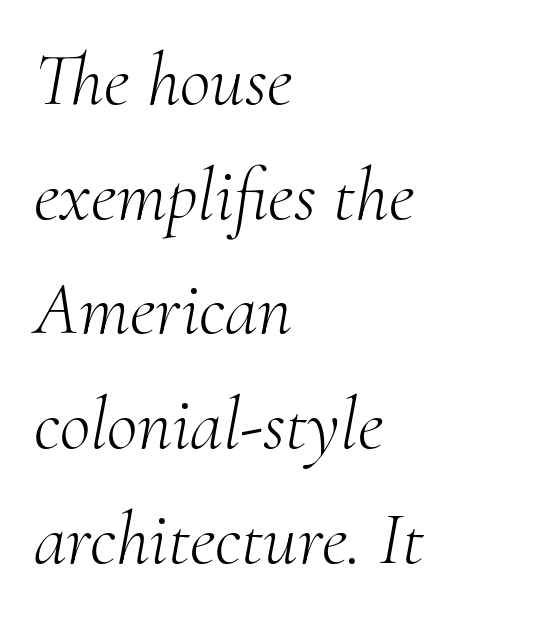
The image shows 75 px light serif type, italic (leaning right); set left-aligned, normal line spacing (1.53x), normal letter spacing, not underlined; medium stroke contrast and a small x-height.
